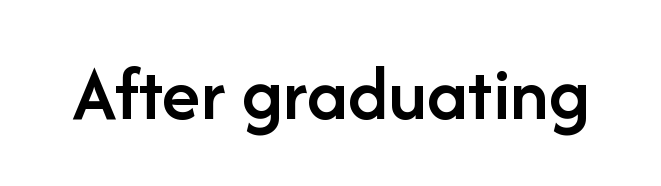
The image shows 79 px semibold sans-serif type, upright; set normal letter spacing, not underlined; low stroke contrast and a medium x-height.
